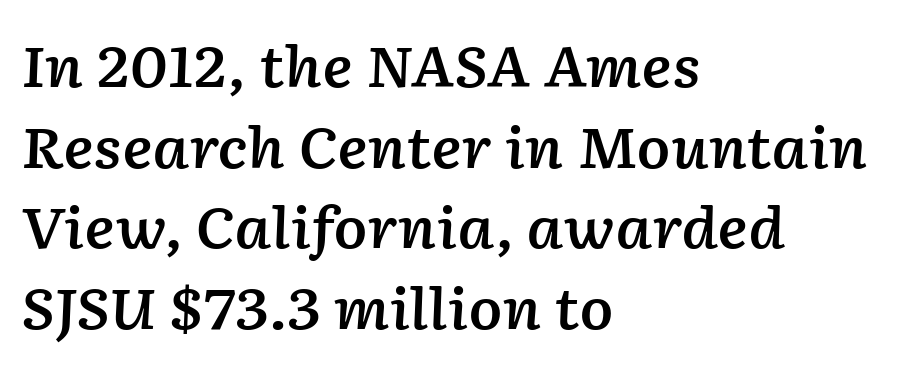
The image shows 56 px semibold type, italic (leaning right); set left-aligned, normal line spacing (1.44x), normal letter spacing, not underlined; low stroke contrast and a medium x-height.
